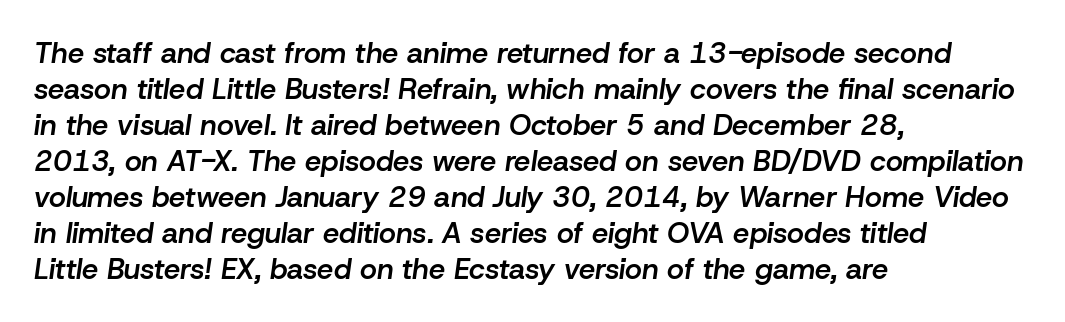
The image shows 29 px semibold type, italic (leaning right); set left-aligned, line spacing 1.24x, normal letter spacing, not underlined; low stroke contrast and a medium x-height.
